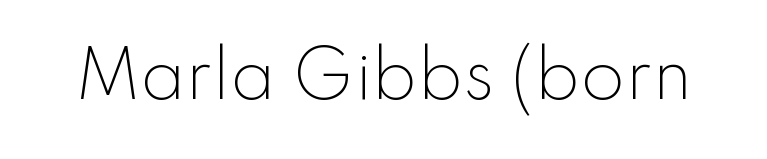
A light-to-regular cut is what we see here. The passage shown is typeset with a sans-serif family. Here the designer chose a conventional face with non-uniform glyph widths. Rule under the text: the space is simply empty. Default kerning and tracking; the words read as compact shapes. The lettering stays uniformly vertical, giving the passage a roman look.
